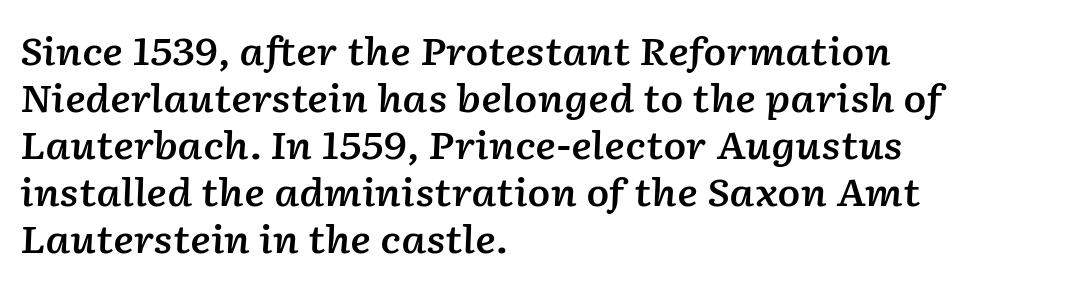
The image shows 38 px semibold type, italic (leaning right); set left-aligned, line spacing 1.24x, normal letter spacing, not underlined; low stroke contrast and a medium x-height.
